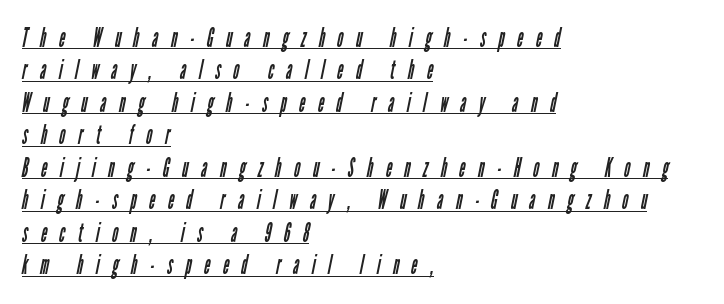
{"bold": "no", "underline": "yes", "align": "left", "line_spacing": "normal", "line_spacing_ratio": 1.25, "letter_spacing": "wide", "letter_spacing_em": 0.49, "glyph_px": 26}
